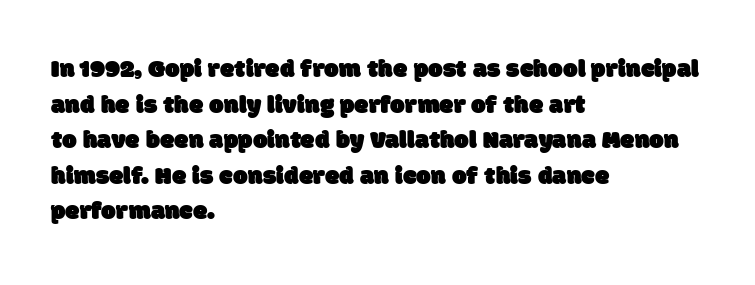
Q: Is the text underlined? A: No.
Q: How is the paragraph aligned? A: Left-aligned.
Q: Is the spacing between letters normal or unusually wide? A: Normal.
Q: Is the spacing between lines tight, normal or loose? A: Normal.
